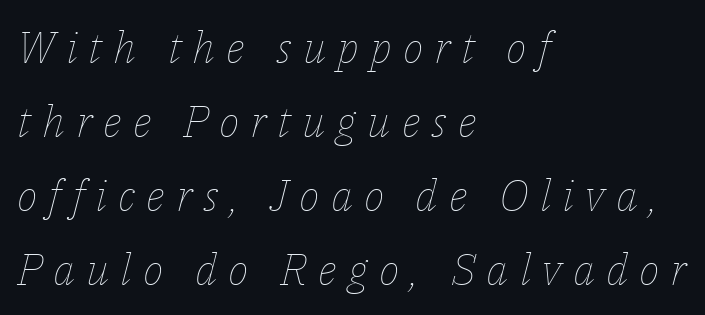
Compared with a centered layout, this one pins lines to the left instead. Just letters on the line, the space beneath them empty. A typesetter would mark this as italic. Proportional: the letters do not fall into vertical columns. Is the letter spacing exaggerated? Yes — the characters are pushed far apart. Vertically, the passage feels balanced, rows spaced as you'd expect.
